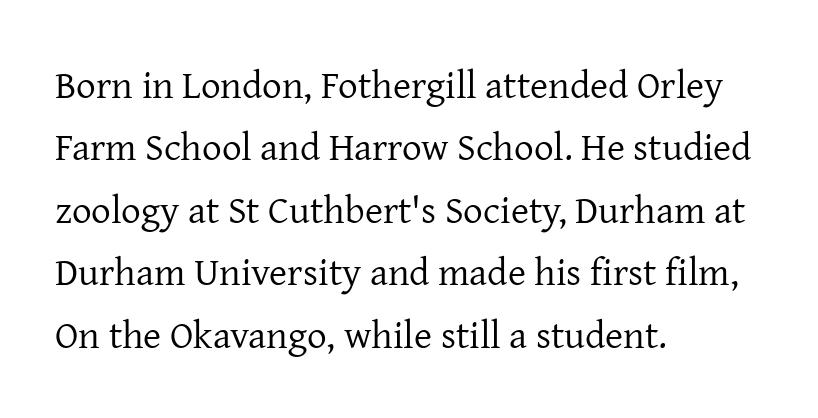
Q: Is the text bold? A: No.
Q: Is the text italic (slanted)? A: No, it is upright.
Q: Is the typeface a serif or a sans-serif typeface? A: Serif.
Q: Is the text underlined? A: No.
Q: How is the paragraph aligned? A: Left-aligned.
Q: Is the spacing between letters normal or unusually wide? A: Normal.
Q: Is the spacing between lines tight, normal or loose? A: Normal.
Q: Width (condensed, normal, or wide)? A: Normal.
Q: Stroke contrast? A: Low.
Q: x-height? A: Medium.
Q: Monospaced? A: No.
